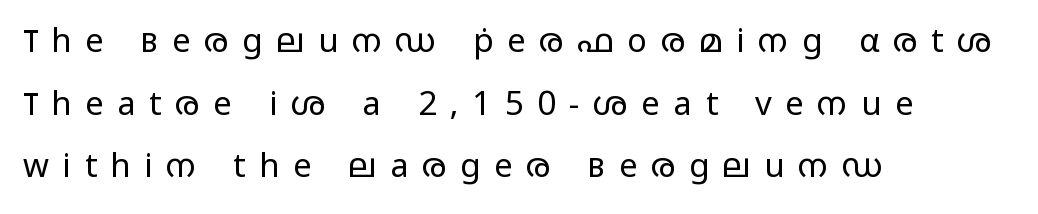
The image shows 33 px regular-weight, wide sans-serif type, upright; set left-aligned, loose line spacing (1.9x), unusually wide letter spacing (+0.41 em), not underlined; low stroke contrast and a medium x-height.
